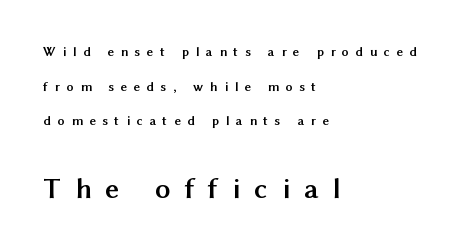
Q: Is the text bold? A: Yes.
Q: Is the text italic (slanted)? A: No, it is upright.
Q: Is the typeface a serif or a sans-serif typeface? A: Sans-serif.
Q: Is the text underlined? A: No.
Q: How is the paragraph aligned? A: Left-aligned.
Q: Is the spacing between letters normal or unusually wide? A: Unusually wide.
Q: Is the spacing between lines tight, normal or loose? A: Loose.
Q: Which block of text is set in a larger size, the first (top) or the second (bottom)? A: The second (bottom) one.
Q: Width (condensed, normal, or wide)? A: Normal.
Q: Stroke contrast? A: Medium.
Q: x-height? A: Medium.
Q: Monospaced? A: No.
